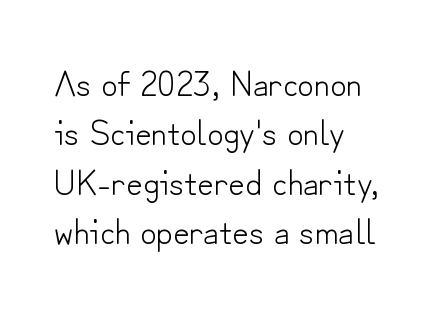
Q: Is the text bold? A: No.
Q: Is the text italic (slanted)? A: No, it is upright.
Q: Is the typeface a serif or a sans-serif typeface? A: Sans-serif.
Q: Is the text underlined? A: No.
Q: How is the paragraph aligned? A: Left-aligned.
Q: Is the spacing between letters normal or unusually wide? A: Normal.
Q: Is the spacing between lines tight, normal or loose? A: Normal.
Q: Width (condensed, normal, or wide)? A: Normal.
Q: Stroke contrast? A: Low.
Q: x-height? A: Small.
Q: Monospaced? A: No.
